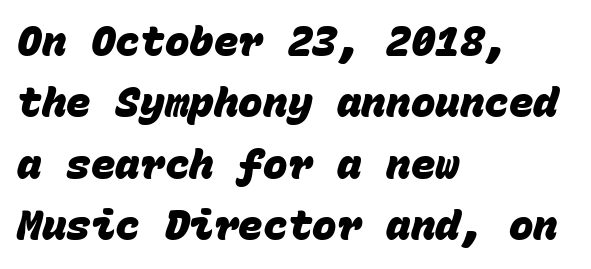
The image shows 41 px heavy sans-serif type, monospaced; set left-aligned, normal line spacing (1.5x), normal letter spacing, not underlined; low stroke contrast and a large x-height.
